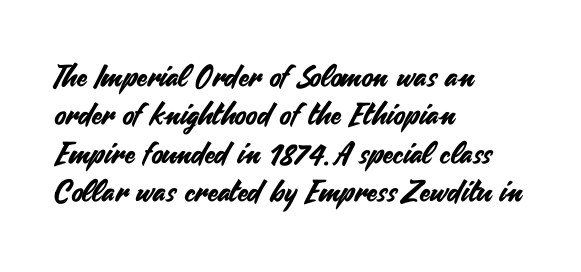
{"serif": "no", "width": "normal", "stroke_contrast": "medium", "x_height": "small", "monospaced": "no", "underline": "no", "align": "left", "line_spacing": "normal", "line_spacing_ratio": 1.28, "letter_spacing": "normal", "letter_spacing_em": 0.0, "glyph_px": 30}
